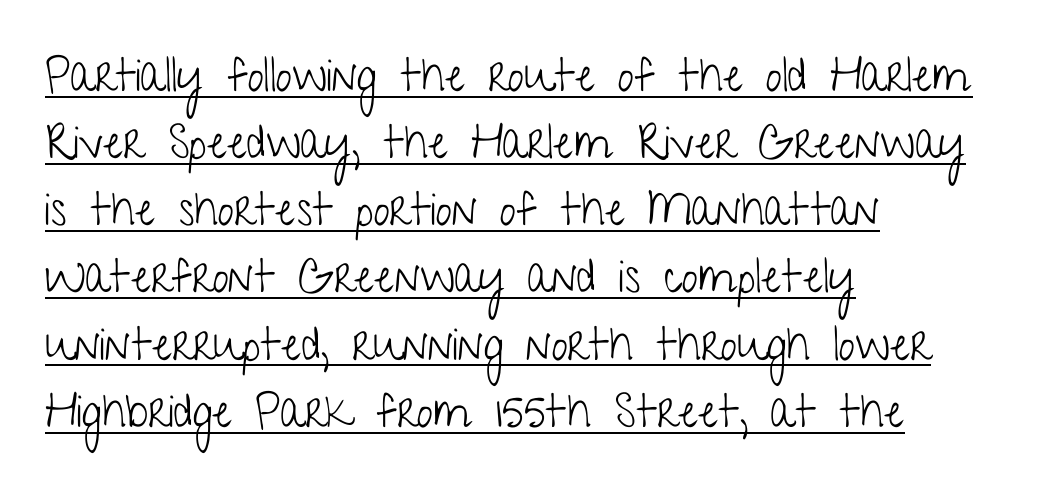
{"serif": "no", "italic": "no", "bold": "no", "weight": "light", "width": "condensed", "stroke_contrast": "low", "x_height": "medium", "monospaced": "no", "underline": "yes", "align": "left", "line_spacing": "normal", "line_spacing_ratio": 1.46, "letter_spacing": "normal", "letter_spacing_em": 0.0, "glyph_px": 46}
